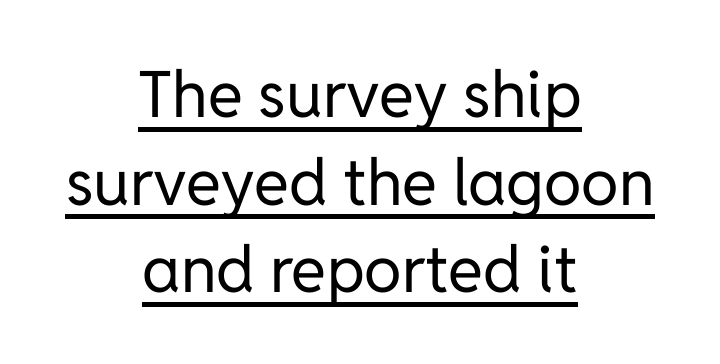
{"serif": "no", "italic": "no", "bold": "no", "weight": "regular", "width": "normal", "stroke_contrast": "low", "x_height": "medium", "monospaced": "no", "underline": "yes", "align": "center", "line_spacing": "normal", "line_spacing_ratio": 1.37, "letter_spacing": "normal", "letter_spacing_em": 0.0, "glyph_px": 64}
